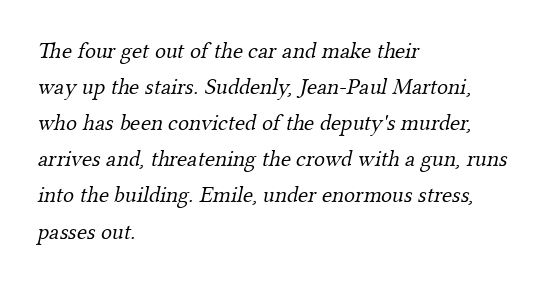
{"bold": "no", "underline": "no", "align": "left", "line_spacing": "normal", "line_spacing_ratio": 1.57, "letter_spacing": "normal", "letter_spacing_em": 0.0, "glyph_px": 23}
